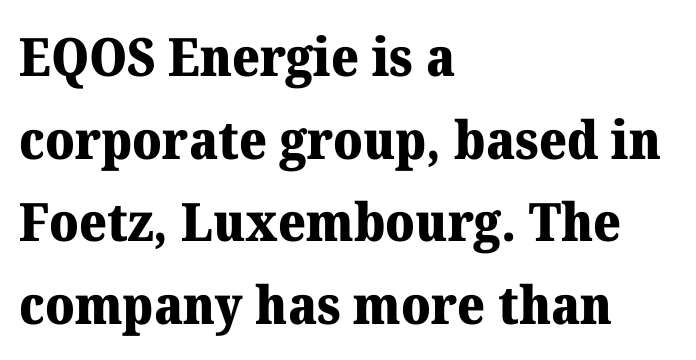
Q: Is the text bold? A: Yes.
Q: Is the text italic (slanted)? A: No, it is upright.
Q: Is the typeface a serif or a sans-serif typeface? A: Serif.
Q: Is the text underlined? A: No.
Q: How is the paragraph aligned? A: Left-aligned.
Q: Is the spacing between letters normal or unusually wide? A: Normal.
Q: Is the spacing between lines tight, normal or loose? A: Normal.
Q: Width (condensed, normal, or wide)? A: Normal.
Q: Stroke contrast? A: Medium.
Q: x-height? A: Medium.
Q: Monospaced? A: No.
